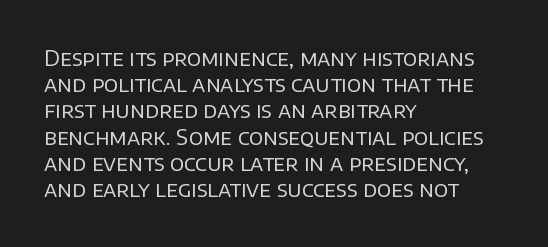
Does extra space separate the letters? No, they use regular spacing. Layout note: lines flush left. The area under the type is left untouched. This reads as an unemphasized weight, regular at the heaviest. This is roman type, the default non-slanted kind. Vertical spacing — default.
